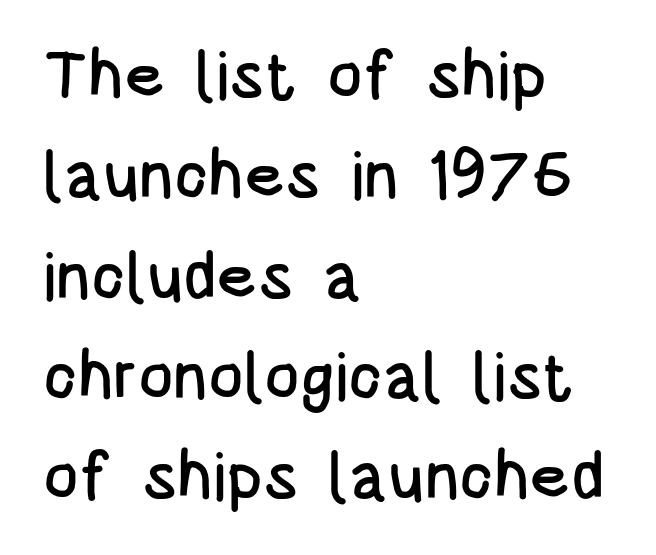
Q: Is the text italic (slanted)? A: No, it is upright.
Q: Is the typeface a serif or a sans-serif typeface? A: Sans-serif.
Q: Is the text underlined? A: No.
Q: How is the paragraph aligned? A: Left-aligned.
Q: Is the spacing between letters normal or unusually wide? A: Normal.
Q: Is the spacing between lines tight, normal or loose? A: Normal.
Q: Width (condensed, normal, or wide)? A: Condensed.
Q: Stroke contrast? A: Low.
Q: x-height? A: Large.
Q: Monospaced? A: No.
